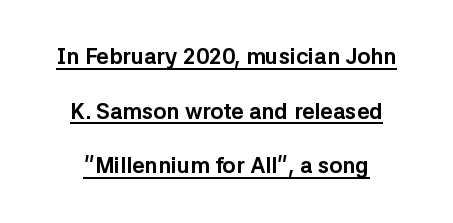
{"italic": "no", "bold": "yes", "underline": "yes", "line_spacing": "loose", "line_spacing_ratio": 2.48, "letter_spacing": "normal", "letter_spacing_em": 0.0, "glyph_px": 22}
